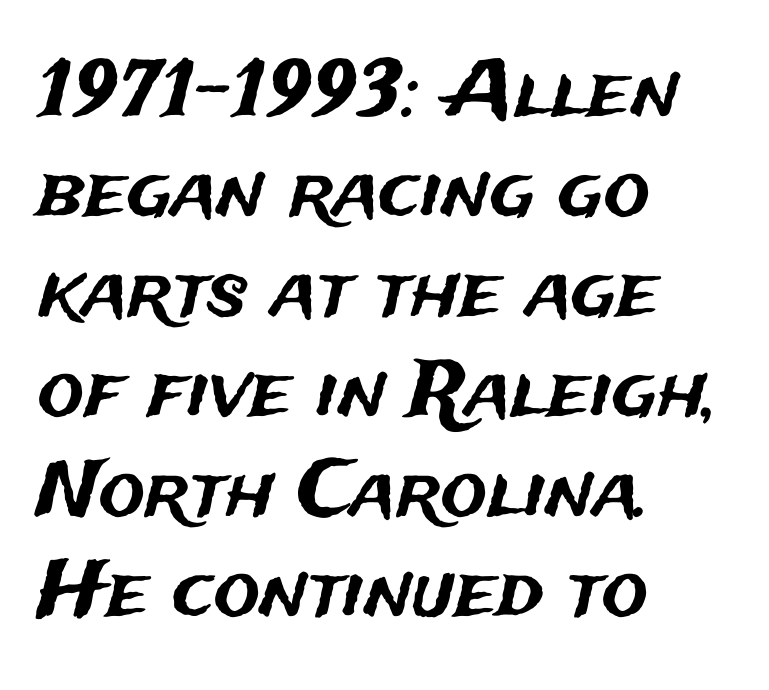
The passage shown is typed in a proportional face where columns would drift. Each row of text sits above clean, open space. Regular leading. Here the glyphs are tracked normally, forming tight word shapes. The font family rendered here belongs to the sans-serif group.
